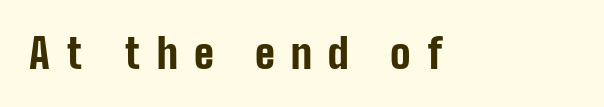
Q: Is the text bold? A: Yes.
Q: Is the text italic (slanted)? A: No, it is upright.
Q: Is the typeface a serif or a sans-serif typeface? A: Sans-serif.
Q: Is the text underlined? A: No.
Q: Is the spacing between letters normal or unusually wide? A: Unusually wide.
Q: Width (condensed, normal, or wide)? A: Condensed.
Q: Stroke contrast? A: Low.
Q: x-height? A: Medium.
Q: Monospaced? A: No.
